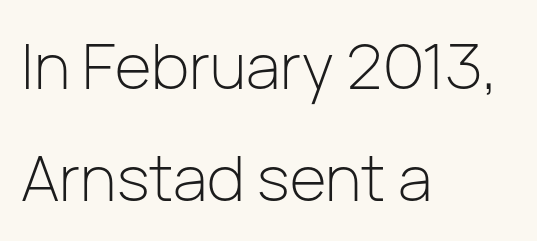
Q: Is the text bold? A: No.
Q: Is the text italic (slanted)? A: No, it is upright.
Q: Is the typeface a serif or a sans-serif typeface? A: Sans-serif.
Q: Is the text underlined? A: No.
Q: How is the paragraph aligned? A: Left-aligned.
Q: Is the spacing between letters normal or unusually wide? A: Normal.
Q: Width (condensed, normal, or wide)? A: Normal.
Q: Stroke contrast? A: Low.
Q: x-height? A: Medium.
Q: Monospaced? A: No.
